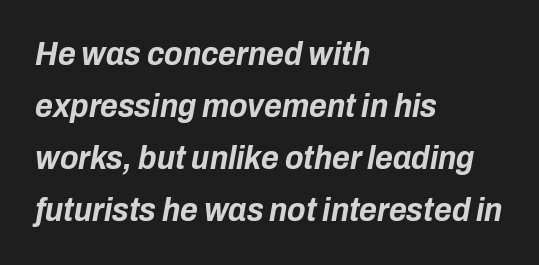
{"italic": "yes", "lean": "right", "slant_degrees": 10, "bold": "yes", "weight": "bold", "width": "condensed", "stroke_contrast": "low", "x_height": "medium", "monospaced": "no", "underline": "no", "align": "left", "line_spacing": "normal", "line_spacing_ratio": 1.53, "letter_spacing": "normal", "letter_spacing_em": 0.0, "glyph_px": 34}
